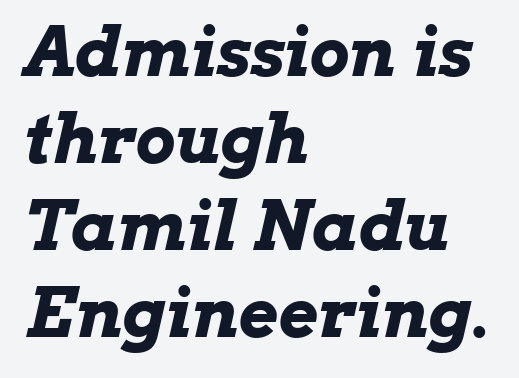
Q: Is the text bold? A: Yes.
Q: Is the text italic (slanted)? A: Yes, it leans right by about 13 degrees.
Q: Is the text underlined? A: No.
Q: How is the paragraph aligned? A: Left-aligned.
Q: Is the spacing between letters normal or unusually wide? A: Normal.
Q: Is the spacing between lines tight, normal or loose? A: Normal.
Q: Width (condensed, normal, or wide)? A: Wide.
Q: Stroke contrast? A: Low.
Q: x-height? A: Medium.
Q: Monospaced? A: No.
